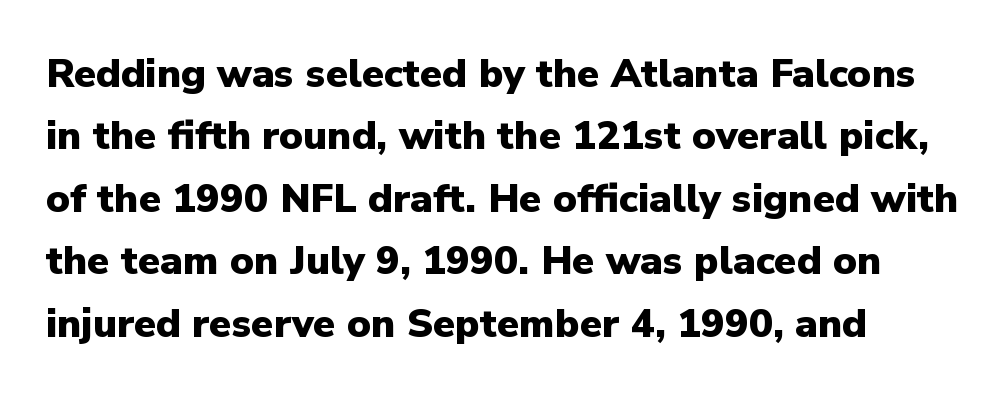
How are the letters spaced? Ordinarily, with no added tracking. A student would call this left alignment; a typographer would say flush left, rag right. The vertical gap from one line to the next is medium. Quick note: underline off. The designer went with a sans here, leaving each stem footless.
